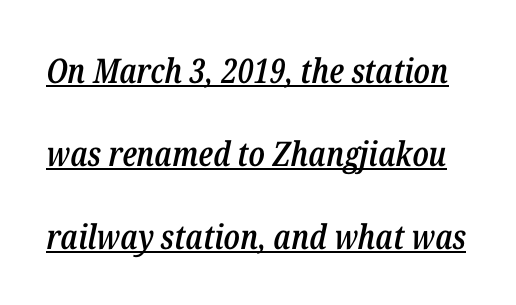
This sample uses plain, unmodified letter spacing. The text carries the slant typical of an italic or oblique font. These lines are rendered in a variable-pitch font. The letters are semibold — heavier than regular but short of a full bold. What decoration does the sample have? An underline. Rows of type keep a wide berth in the vertical direction.
